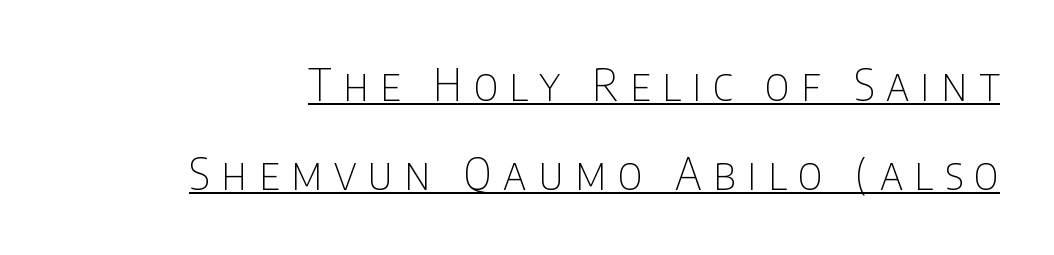
Q: Is the text bold? A: No.
Q: Is the text italic (slanted)? A: No, it is upright.
Q: Is the typeface a serif or a sans-serif typeface? A: Sans-serif.
Q: Is the text underlined? A: Yes.
Q: Is the spacing between letters normal or unusually wide? A: Unusually wide.
Q: Is the spacing between lines tight, normal or loose? A: Loose.
Q: Width (condensed, normal, or wide)? A: Condensed.
Q: Stroke contrast? A: Low.
Q: x-height? A: Large.
Q: Monospaced? A: No.
